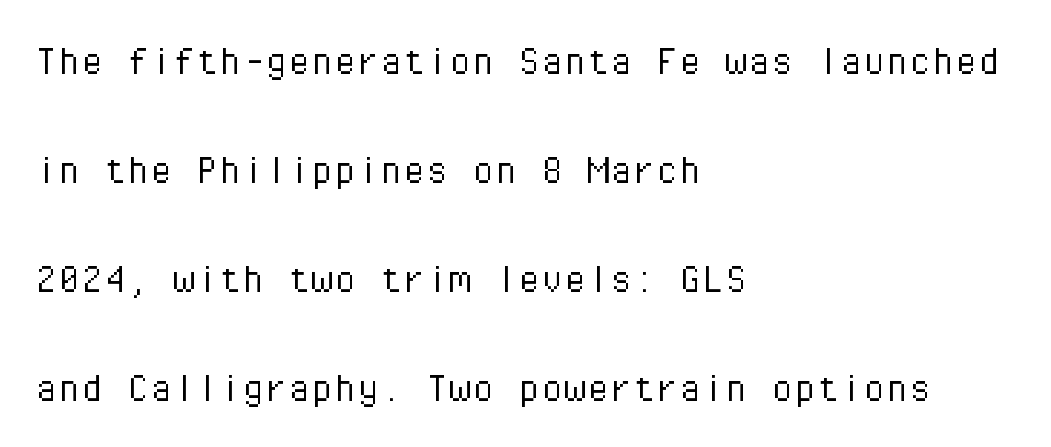
The rendering uses typewriter-style spacing with identical character cells. Weight class: somewhere from thin through regular. Descender tails drop into unmarked territory. Horizontal bands of white between lines are thick stripes. The axis of the letterforms is exactly vertical. The characters display no serif detailing; their extremities are plain.
